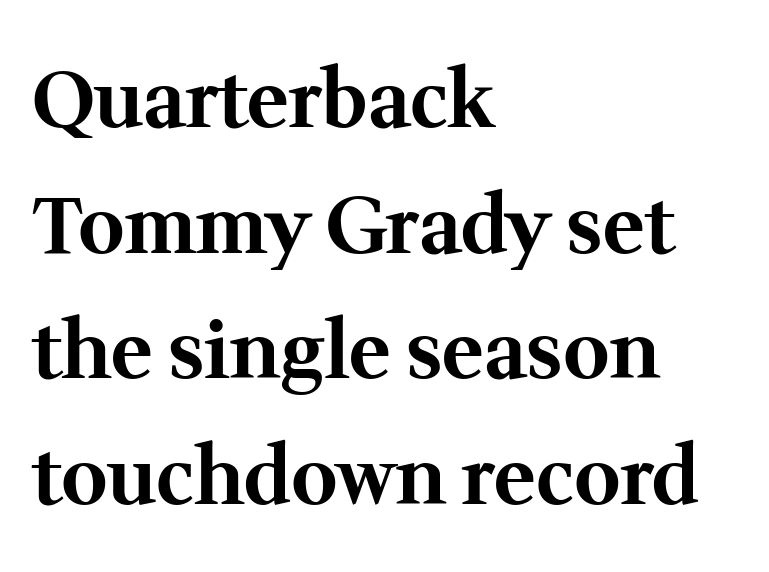
{"serif": "yes", "italic": "no", "bold": "yes", "weight": "bold", "width": "normal", "stroke_contrast": "medium", "x_height": "medium", "monospaced": "no", "underline": "no", "align": "left", "line_spacing": "normal", "line_spacing_ratio": 1.59, "letter_spacing": "normal", "letter_spacing_em": 0.0, "glyph_px": 79}
